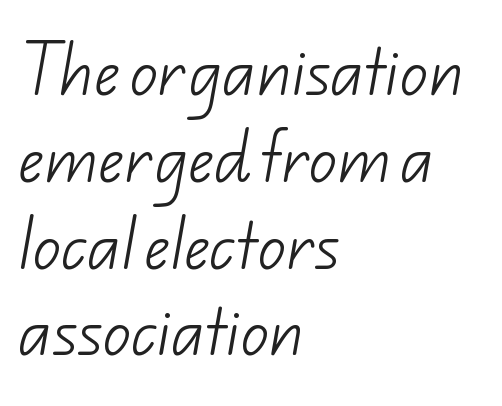
{"serif": "no", "bold": "no", "weight": "light", "width": "normal", "stroke_contrast": "low", "x_height": "small", "monospaced": "no", "underline": "no", "align": "left", "line_spacing": "normal", "line_spacing_ratio": 1.55, "letter_spacing": "normal", "letter_spacing_em": 0.0, "glyph_px": 56}
